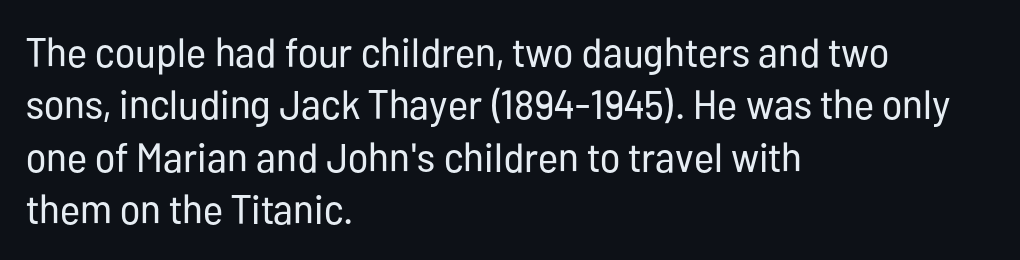
Q: Is the text bold? A: No.
Q: Is the text italic (slanted)? A: No, it is upright.
Q: Is the typeface a serif or a sans-serif typeface? A: Sans-serif.
Q: Is the text underlined? A: No.
Q: How is the paragraph aligned? A: Left-aligned.
Q: Is the spacing between letters normal or unusually wide? A: Normal.
Q: Is the spacing between lines tight, normal or loose? A: Normal.
Q: Width (condensed, normal, or wide)? A: Condensed.
Q: Stroke contrast? A: Low.
Q: x-height? A: Medium.
Q: Monospaced? A: No.
